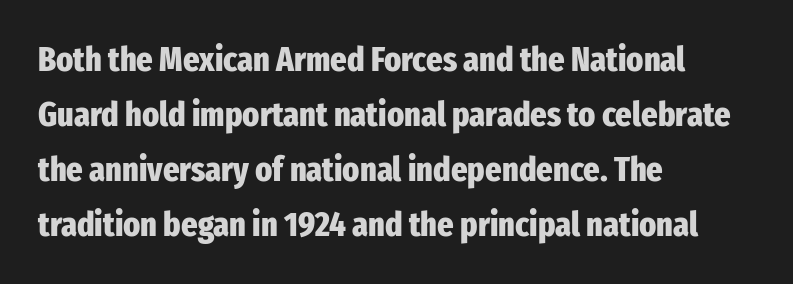
{"serif": "no", "italic": "no", "bold": "yes", "weight": "heavy", "width": "condensed", "stroke_contrast": "low", "x_height": "medium", "monospaced": "no", "underline": "no", "align": "left", "line_spacing": "normal", "line_spacing_ratio": 1.57, "letter_spacing": "normal", "letter_spacing_em": 0.0, "glyph_px": 35}
